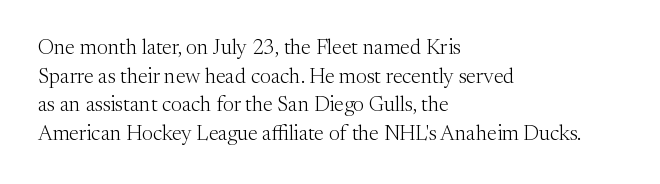
Line beginnings align vertically; line endings do not. Whoever set this chose a conventional vertical rhythm. Stroke mass is kept to a normal reading level or below. Nobody touched the tracking dial on this one.
